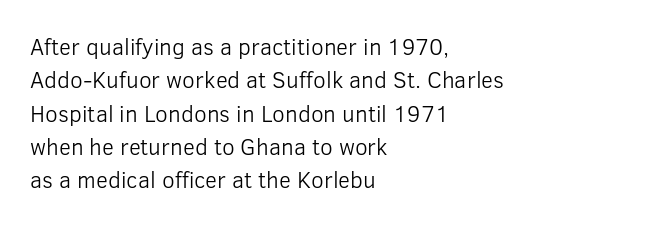
Q: Is the text bold? A: No.
Q: Is the text italic (slanted)? A: No, it is upright.
Q: Is the text underlined? A: No.
Q: How is the paragraph aligned? A: Left-aligned.
Q: Is the spacing between letters normal or unusually wide? A: Normal.
Q: Is the spacing between lines tight, normal or loose? A: Normal.
